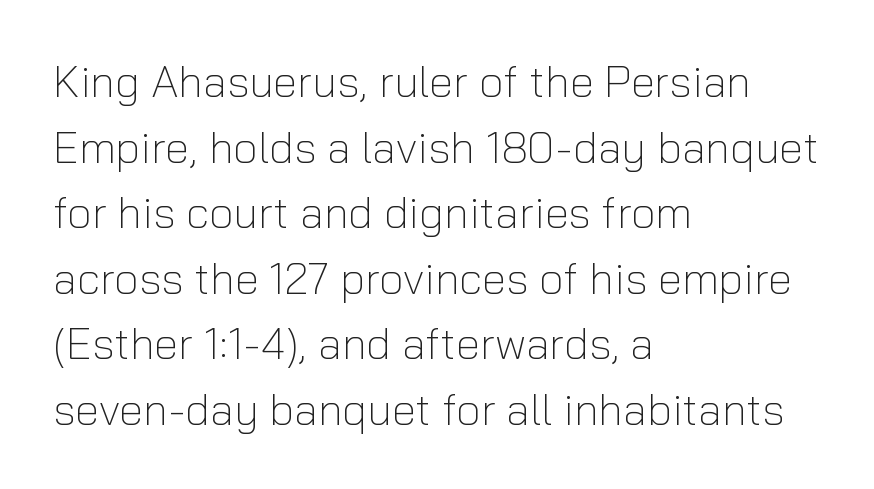
Q: Is the text bold? A: No.
Q: Is the text italic (slanted)? A: No, it is upright.
Q: Is the typeface a serif or a sans-serif typeface? A: Sans-serif.
Q: Is the text underlined? A: No.
Q: How is the paragraph aligned? A: Left-aligned.
Q: Is the spacing between letters normal or unusually wide? A: Normal.
Q: Is the spacing between lines tight, normal or loose? A: Normal.
Q: Width (condensed, normal, or wide)? A: Normal.
Q: Stroke contrast? A: Low.
Q: x-height? A: Medium.
Q: Monospaced? A: No.
